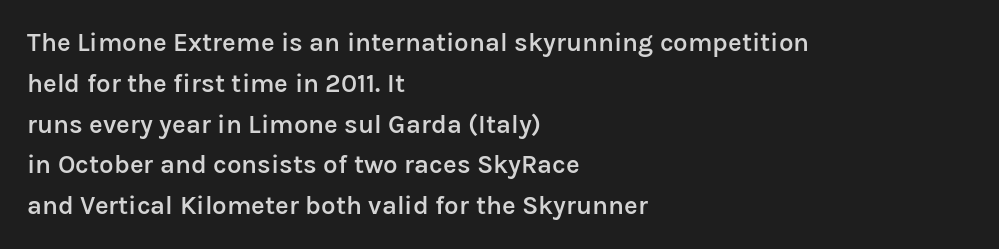
{"italic": "no", "bold": "semi", "underline": "no", "align": "left", "line_spacing": "normal", "line_spacing_ratio": 1.57, "letter_spacing": "normal", "letter_spacing_em": 0.0, "glyph_px": 26}
